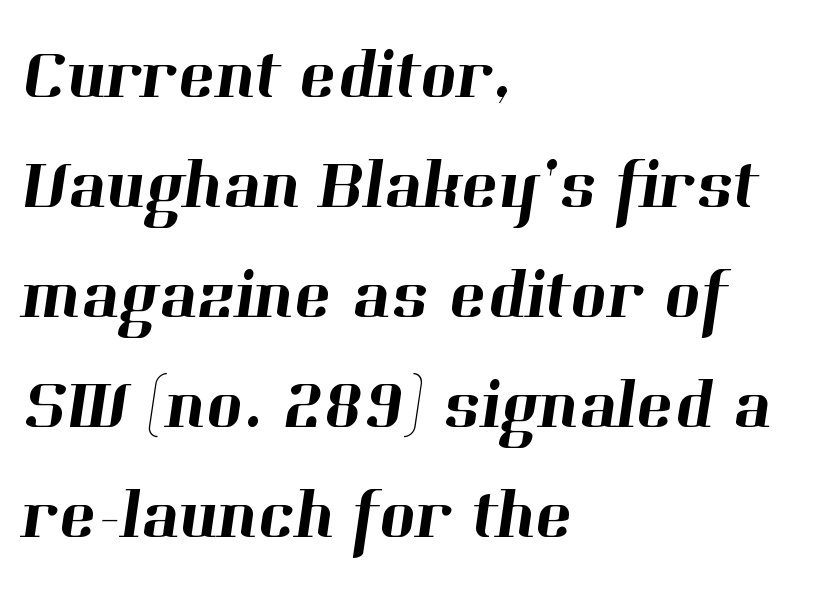
{"serif": "yes", "width": "normal", "stroke_contrast": "high", "x_height": "medium", "monospaced": "no", "underline": "no", "align": "left", "line_spacing": "normal", "line_spacing_ratio": 1.57, "letter_spacing": "normal", "letter_spacing_em": 0.0, "glyph_px": 70}
